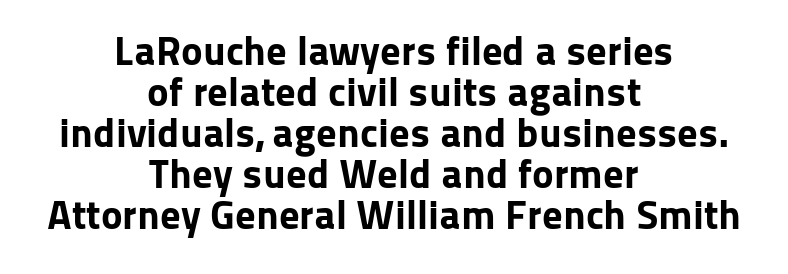
The image shows 41 px bold sans-serif type, upright; set centered, tight line spacing (1.0x), normal letter spacing, not underlined; low stroke contrast and a medium x-height.
